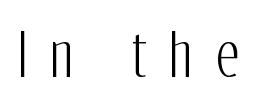
Q: Is the text italic (slanted)? A: No, it is upright.
Q: Is the typeface a serif or a sans-serif typeface? A: Sans-serif.
Q: Is the text underlined? A: No.
Q: Is the spacing between letters normal or unusually wide? A: Unusually wide.
Q: Width (condensed, normal, or wide)? A: Condensed.
Q: Stroke contrast? A: Low.
Q: x-height? A: Medium.
Q: Monospaced? A: No.
